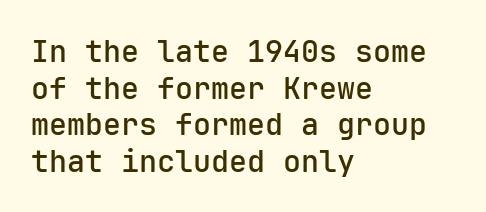
Characters follow at the spacing the type designer built in. The glyphs in this specimen are sans serif. This is the in-between weight designers call semibold or demi. Just letters on the line, the space beneath them empty. The passage shown is typed in a monospace face where columns stay perfectly aligned. The lines are quadded left.
